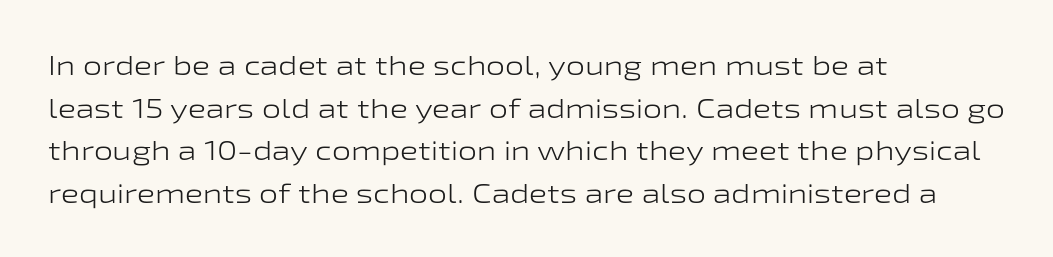
The image shows 27 px text type, upright; set left-aligned, normal line spacing (1.58x), normal letter spacing, not underlined.
